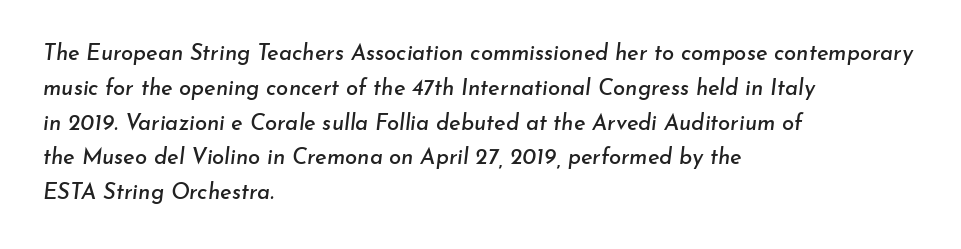
{"italic": "yes", "lean": "right", "slant_degrees": 7, "underline": "no", "align": "left", "line_spacing": "normal", "line_spacing_ratio": 1.58, "letter_spacing": "normal", "letter_spacing_em": 0.0, "glyph_px": 22}
